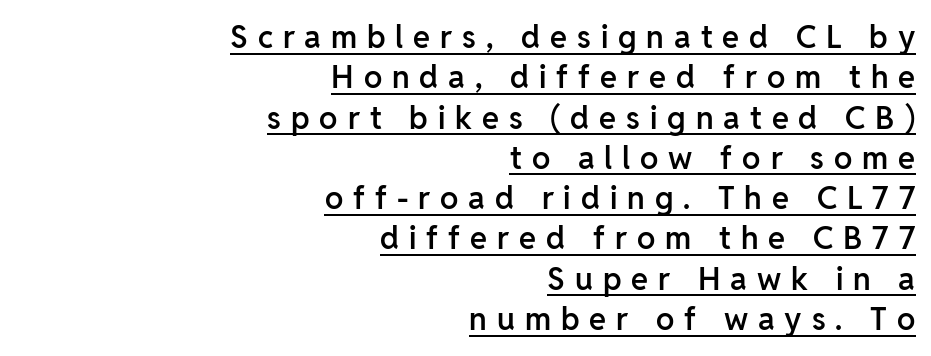
{"serif": "no", "italic": "no", "bold": "semi", "weight": "semibold", "width": "normal", "stroke_contrast": "low", "x_height": "medium", "monospaced": "no", "underline": "yes", "align": "right", "line_spacing": "normal", "line_spacing_ratio": 1.3, "letter_spacing": "wide", "letter_spacing_em": 0.32, "glyph_px": 31}
